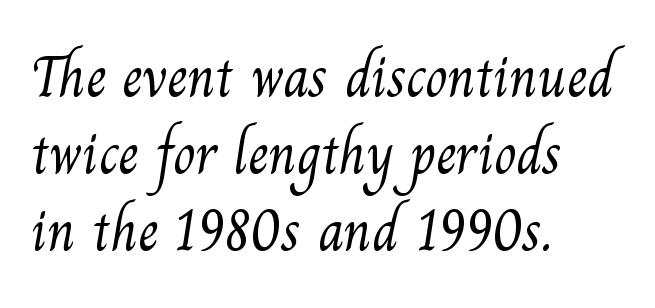
The rag falls on the right side of this text block. There is no visible air inserted between adjacent glyphs. The space between consecutive lines is moderate. The strip under each line holds only bare page.
